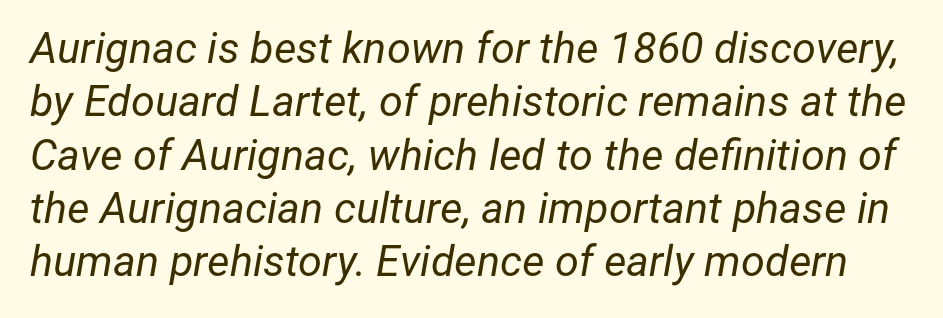
Nobody drew a line under any word here. On a weight scale, this lands at 450 or below. The face used here is rendered with its standard letterfit. These lines are rendered in a variable-pitch font.
